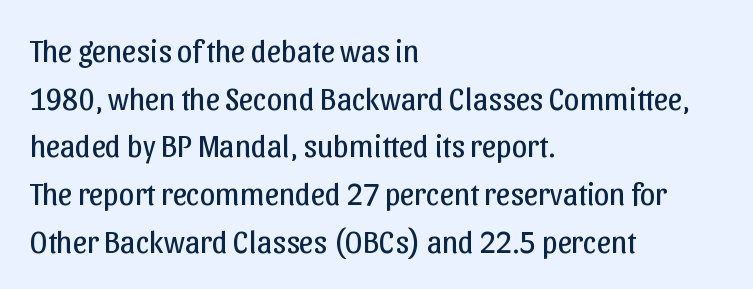
{"serif": "no", "italic": "no", "bold": "no", "weight": "regular", "width": "normal", "stroke_contrast": "low", "x_height": "medium", "monospaced": "no", "underline": "no", "align": "left", "line_spacing": "normal", "line_spacing_ratio": 1.54, "letter_spacing": "normal", "letter_spacing_em": 0.0, "glyph_px": 31}
